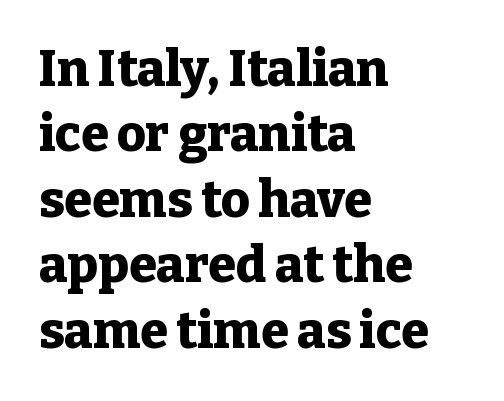
Q: Is the text bold? A: Yes.
Q: Is the text italic (slanted)? A: No, it is upright.
Q: Is the typeface a serif or a sans-serif typeface? A: Serif.
Q: Is the text underlined? A: No.
Q: How is the paragraph aligned? A: Left-aligned.
Q: Is the spacing between letters normal or unusually wide? A: Normal.
Q: Is the spacing between lines tight, normal or loose? A: Normal.
Q: Width (condensed, normal, or wide)? A: Normal.
Q: Stroke contrast? A: Low.
Q: x-height? A: Medium.
Q: Monospaced? A: No.
